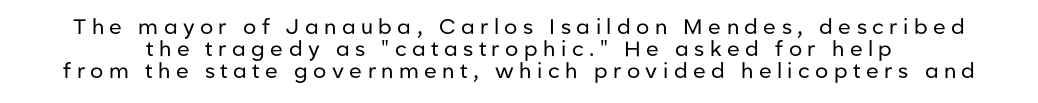
Unlike italic type, these characters show no tilt at all. A light-to-regular cut is what we see here. Honestly, the rows look squashed on top of each other. This sample uses expanded letter spacing, leaving extra air between glyphs.
